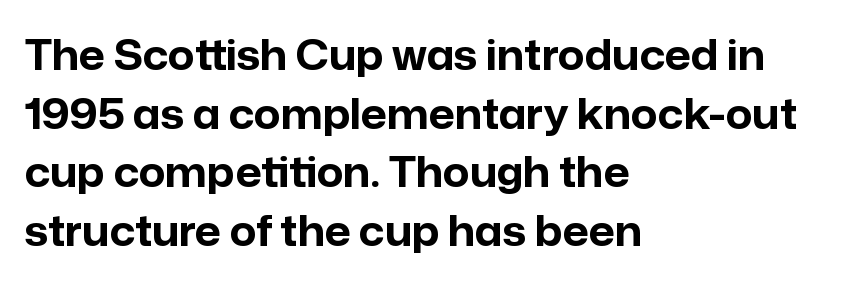
How heavy is the stroke? Heavy — this is a bold. Notice how descenders clear the ascenders below comfortably — that's standard leading. Each letter keeps its own natural width here, so spacing adapts to shape. Short and long lines alike share a common starting point at left.
